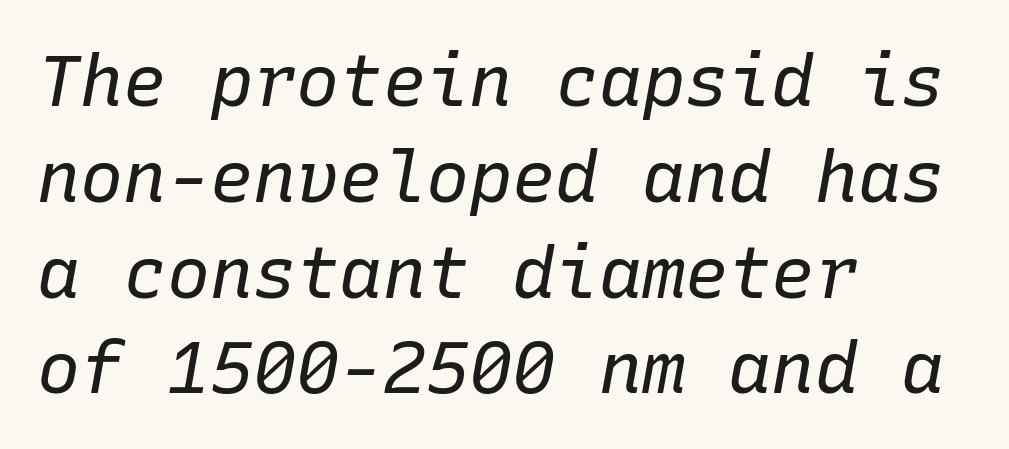
{"italic": "yes", "lean": "right", "slant_degrees": 10, "bold": "no", "weight": "regular", "width": "normal", "stroke_contrast": "low", "x_height": "medium", "monospaced": "yes", "underline": "no", "align": "left", "line_spacing": "normal", "line_spacing_ratio": 1.33, "letter_spacing": "normal", "letter_spacing_em": 0.0, "glyph_px": 72}
